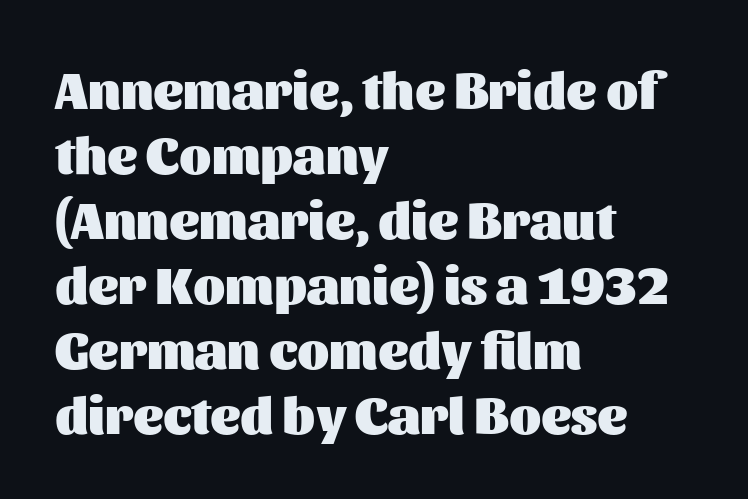
The image shows 52 px heavy sans-serif type, upright; set left-aligned, normal line spacing (1.25x), normal letter spacing, not underlined; medium stroke contrast and a medium x-height.
